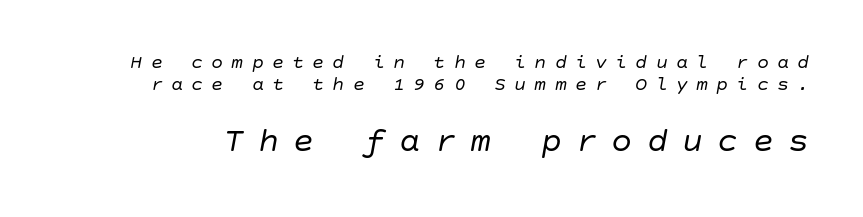
{"italic": "yes", "lean": "right", "slant_degrees": 10, "bold": "no", "weight": "regular", "width": "normal", "stroke_contrast": "low", "x_height": "large", "underline": "no", "line_spacing": "tight", "line_spacing_ratio": 1.11, "letter_spacing": "wide", "letter_spacing_em": 0.41, "larger_block": "second", "size_ratio": 1.75, "glyph_px": 35}
